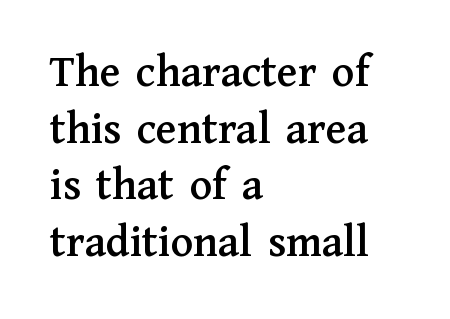
Each letter keeps its own natural width here, so spacing adapts to shape. What stands out about the letter spacing? Nothing — it is the standard amount. The string is rendered with underlining switched off. Serif or sans? Serif — the stroke terminals have little feet.
